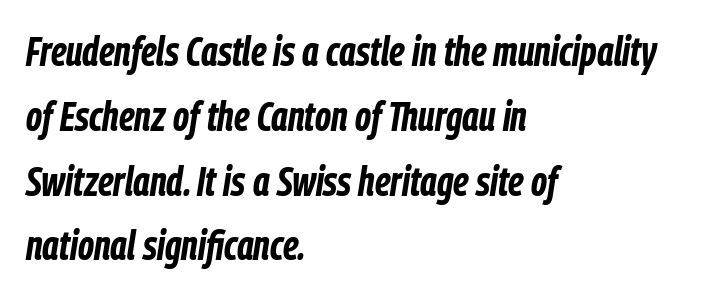
Q: Is the text bold? A: Yes.
Q: Is the text italic (slanted)? A: Yes, it leans right by about 9 degrees.
Q: Is the text underlined? A: No.
Q: How is the paragraph aligned? A: Left-aligned.
Q: Is the spacing between letters normal or unusually wide? A: Normal.
Q: Is the spacing between lines tight, normal or loose? A: Normal.
Q: Width (condensed, normal, or wide)? A: Condensed.
Q: Stroke contrast? A: Low.
Q: x-height? A: Medium.
Q: Monospaced? A: No.
